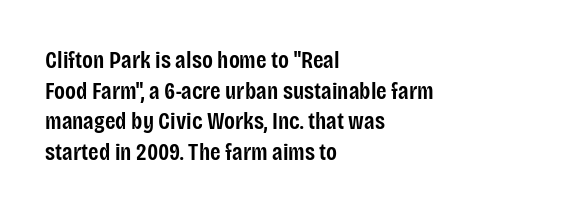
Each word holds together tightly as a unit, with standard inter-letter gaps. Check the space under the baseline: it is left empty. The paragraph has a hard left edge and a soft right edge. Posture: straight, roman, zero tilt. The vertical gap from one line to the next is medium. Notice the strokes are somewhat thickened but not fully heavy: this is a semibold.
